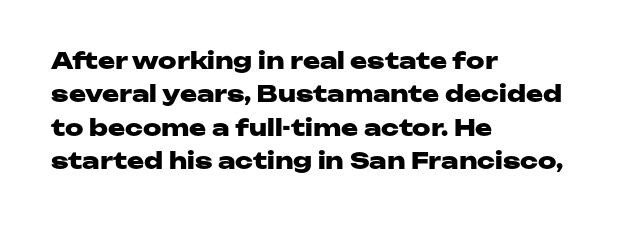
Every letter is thick-stroked: bold, no question. The space directly below the letters is spotless. How would I describe the line gaps? Plain and ordinary. A classic flush-left, rag-right setting is used for this passage. The specimen reads as upright at a glance.
